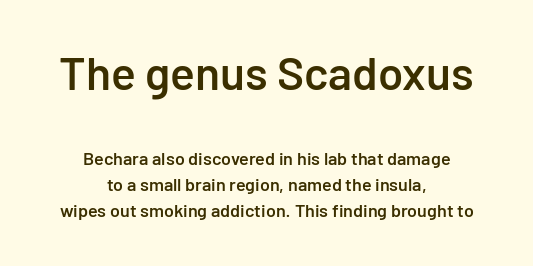
When letters stand straight like this, we call the style roman or upright. The rendering uses natural spacing where letterforms have individual widths. These lines keep a tight, regular rhythm from letter to letter. Each line is balanced around a shared central axis. Regarding serifs, this sample does without them.
